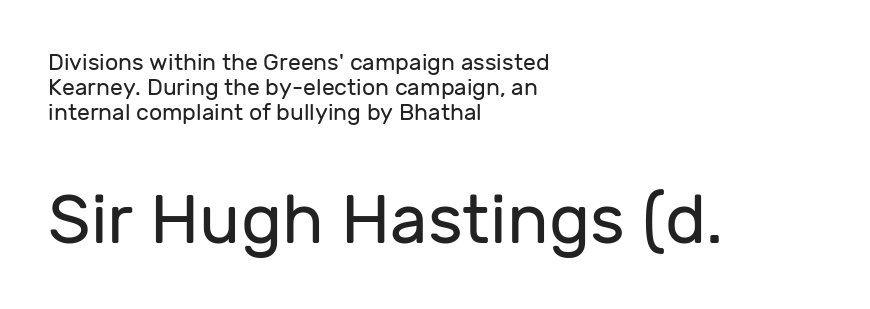
Q: Is the text bold? A: No.
Q: Is the text italic (slanted)? A: No, it is upright.
Q: Is the typeface a serif or a sans-serif typeface? A: Sans-serif.
Q: Is the text underlined? A: No.
Q: How is the paragraph aligned? A: Left-aligned.
Q: Is the spacing between letters normal or unusually wide? A: Normal.
Q: Is the spacing between lines tight, normal or loose? A: Tight.
Q: Which block of text is set in a larger size, the first (top) or the second (bottom)? A: The second (bottom) one.
Q: Width (condensed, normal, or wide)? A: Normal.
Q: Stroke contrast? A: Low.
Q: x-height? A: Medium.
Q: Monospaced? A: No.
